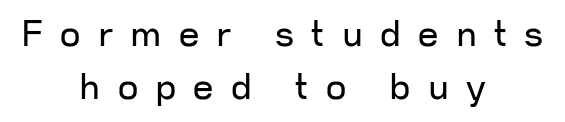
The image shows 36 px regular-weight sans-serif type, upright; set centered, normal line spacing (1.47x), unusually wide letter spacing (+0.48 em), not underlined; low stroke contrast and a medium x-height.
